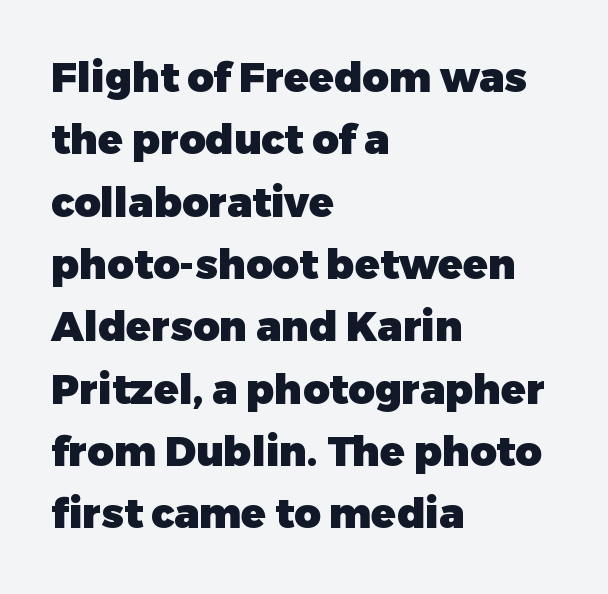
{"serif": "no", "italic": "no", "bold": "yes", "weight": "heavy", "width": "normal", "stroke_contrast": "low", "x_height": "medium", "monospaced": "no", "underline": "no", "align": "left", "line_spacing": "normal", "line_spacing_ratio": 1.52, "letter_spacing": "normal", "letter_spacing_em": 0.0, "glyph_px": 41}
